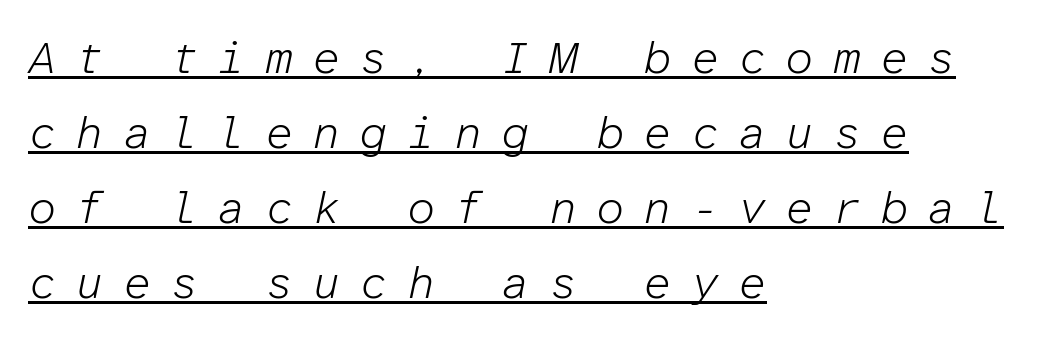
The image shows 45 px light type, italic (leaning right), monospaced; set left-aligned, normal line spacing (1.67x), unusually wide letter spacing (+0.42 em), underlined; low stroke contrast and a medium x-height.
